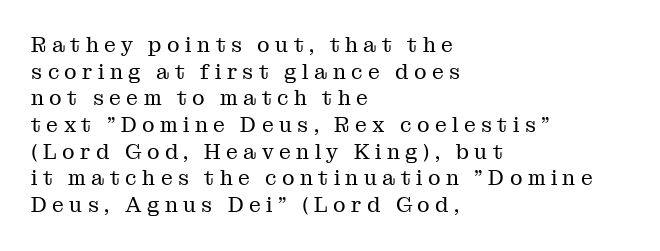
{"italic": "no", "bold": "no", "underline": "no", "align": "left", "line_spacing": "normal", "line_spacing_ratio": 1.27, "letter_spacing": "wide", "letter_spacing_em": 0.26, "glyph_px": 21}
